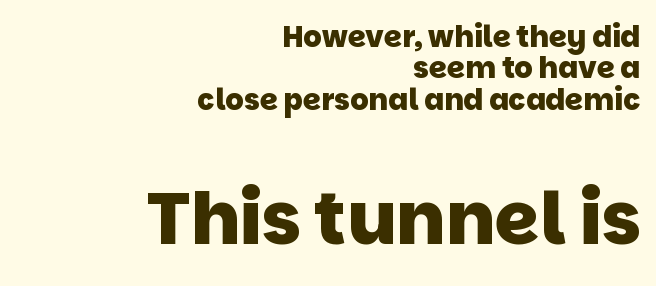
Rows of type sit shoulder to shoulder in the vertical direction. The second block has been scaled up relative to the first. This rendering features lettering with no underline. Weight check: bold — yes, fully. Tracking here is standard; glyphs follow each other at the usual distance.
